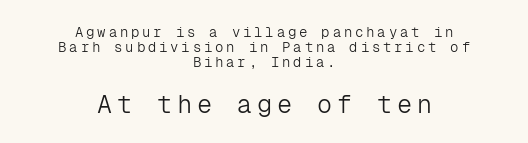
These lines have a slow, spaced-out rhythm from letter to letter. This block would grow much taller if given ordinary leading; it's compressed now. The foot of each line stays bare and open. The text block is weighted toward neither margin, spreading evenly from the middle.
